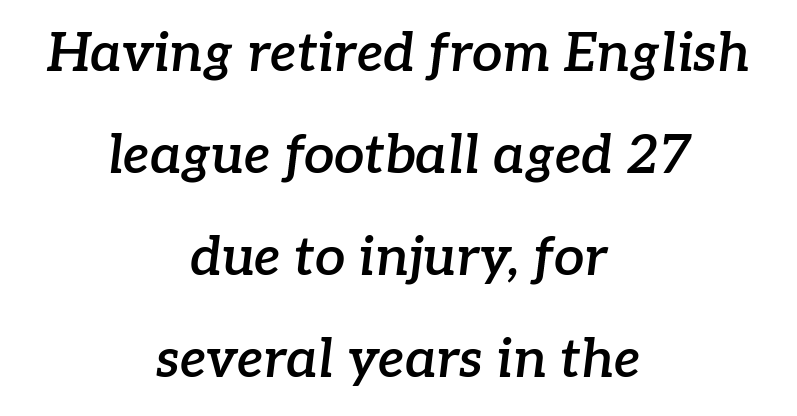
Compared with ordinary roman type, these characters are visibly tilted. Every letter is mildly thick-stroked: semibold rather than bold. The tracking reads as untouched default to a designer's eye. Proportional: the letters do not fall into vertical columns.
